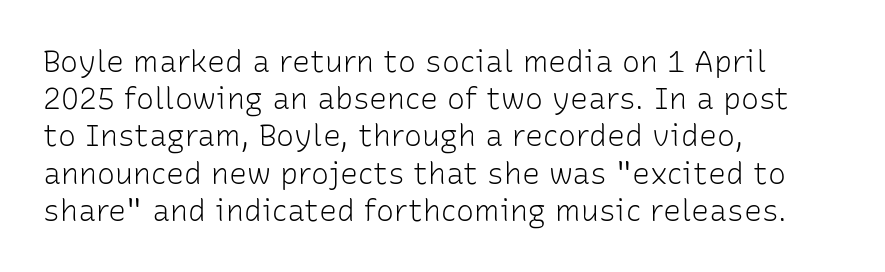
Q: Is the text bold? A: No.
Q: Is the text italic (slanted)? A: No, it is upright.
Q: Is the typeface a serif or a sans-serif typeface? A: Sans-serif.
Q: Is the text underlined? A: No.
Q: How is the paragraph aligned? A: Left-aligned.
Q: Is the spacing between letters normal or unusually wide? A: Normal.
Q: Width (condensed, normal, or wide)? A: Normal.
Q: Stroke contrast? A: Low.
Q: x-height? A: Medium.
Q: Monospaced? A: No.
